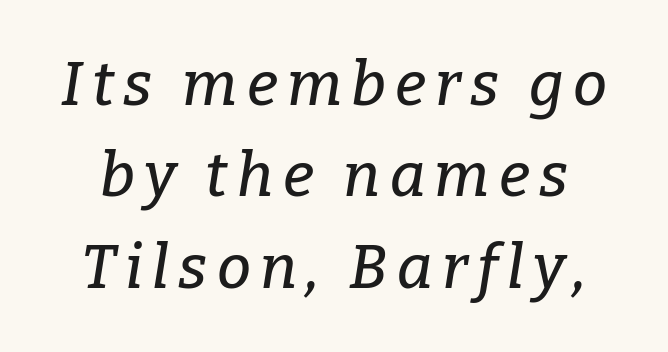
Observe the serifs anchoring each vertical stroke in this sample. The specimen omits any rule beneath the text block's lines. Varying glyph widths throughout — classic text-font behaviour. Notice how the stems are inclined rather than vertical — that's the hallmark of italics. The space between consecutive lines is moderate.
